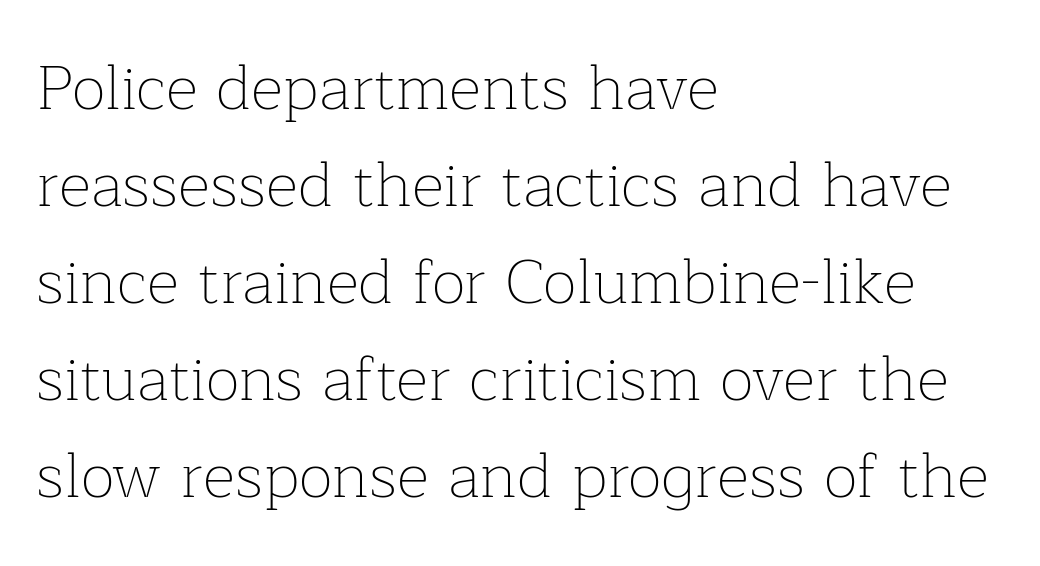
Think of a printed novel: that variable character pitch is what you see here. Evenly set lines give the paragraph a standard silhouette. Rendered with straight, roman letterforms. A student would call this left alignment; a typographer would say flush left, rag right.
